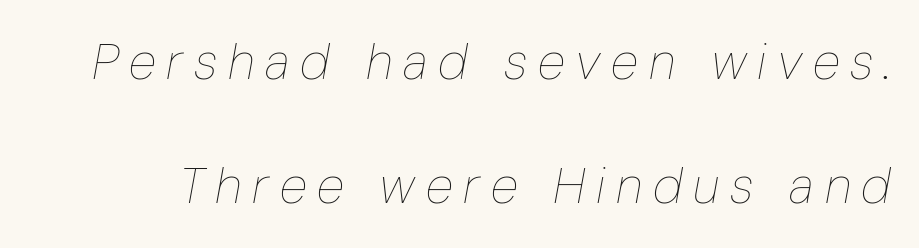
{"italic": "yes", "lean": "right", "slant_degrees": 10, "bold": "no", "weight": "thin", "width": "condensed", "stroke_contrast": "low", "x_height": "medium", "monospaced": "no", "underline": "no", "line_spacing": "loose", "line_spacing_ratio": 2.44, "letter_spacing": "wide", "letter_spacing_em": 0.21, "glyph_px": 51}
